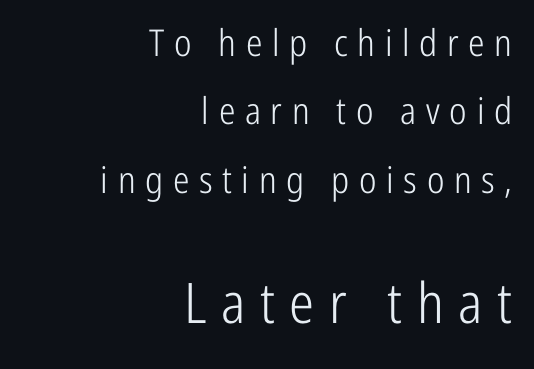
The image shows 56 px light, condensed sans-serif type, upright; set right-aligned, line spacing 1.85x, unusually wide letter spacing (+0.26 em), not underlined; the second (bottom) block is 1.51x larger; low stroke contrast and a medium x-height.
